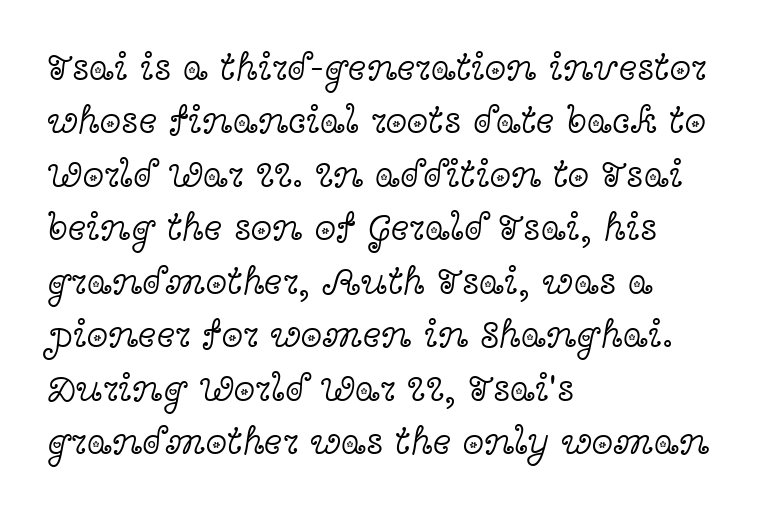
The image shows 39 px light, wide serif type; set left-aligned, normal line spacing (1.37x), normal letter spacing, not underlined; a medium x-height.
